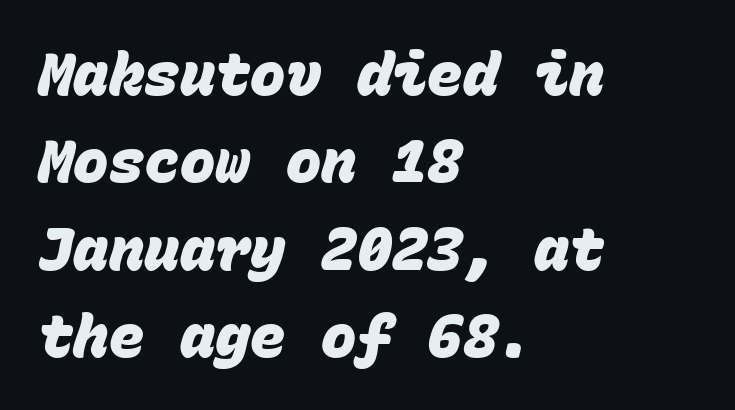
Q: Is the text bold? A: Yes.
Q: Is the typeface a serif or a sans-serif typeface? A: Sans-serif.
Q: Is the text underlined? A: No.
Q: How is the paragraph aligned? A: Left-aligned.
Q: Is the spacing between letters normal or unusually wide? A: Normal.
Q: Is the spacing between lines tight, normal or loose? A: Normal.
Q: Width (condensed, normal, or wide)? A: Normal.
Q: Stroke contrast? A: Low.
Q: x-height? A: Large.
Q: Monospaced? A: Yes.
